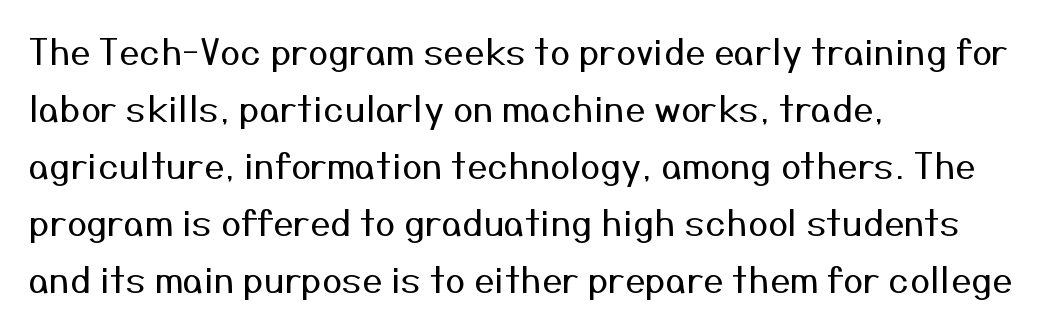
The face used here is proportionally spaced, like ordinary book or web type. Notice how the stems are strictly vertical — no italics here. The space between consecutive lines is moderate. No chunkiness to these letters — they're not bold.
